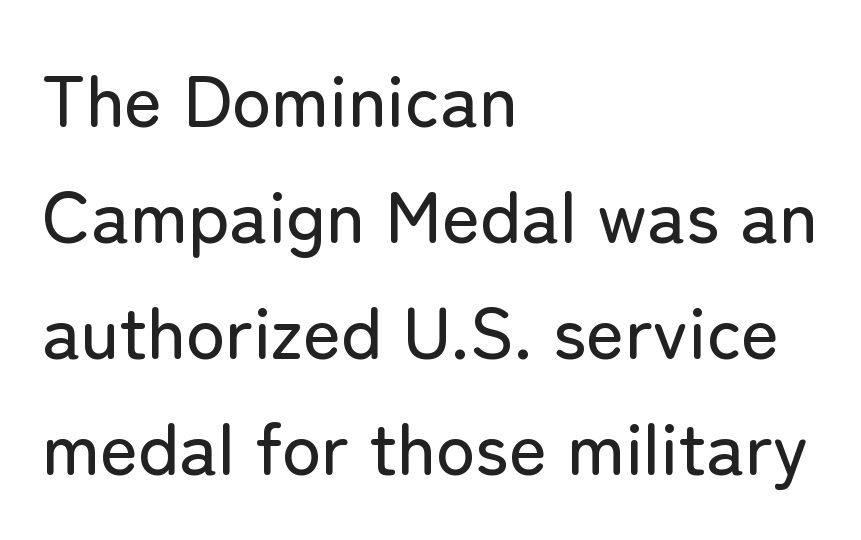
{"serif": "no", "italic": "no", "width": "normal", "stroke_contrast": "low", "x_height": "medium", "monospaced": "no", "underline": "no", "align": "left", "line_spacing": "normal", "line_spacing_ratio": 1.59, "letter_spacing": "normal", "letter_spacing_em": 0.0, "glyph_px": 73}
